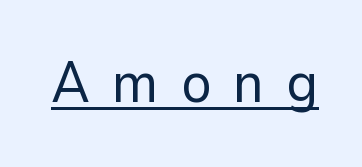
The image shows 57 px regular-weight sans-serif type, upright; set unusually wide letter spacing (+0.38 em), underlined; low stroke contrast and a medium x-height.
